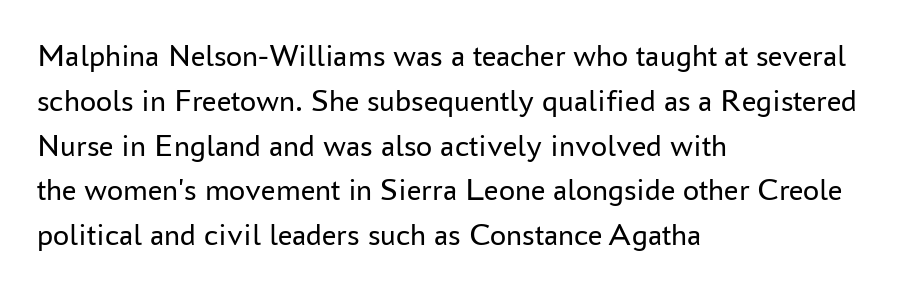
{"serif": "no", "italic": "no", "bold": "no", "weight": "regular", "width": "normal", "stroke_contrast": "low", "x_height": "medium", "monospaced": "no", "underline": "no", "align": "left", "line_spacing": "normal", "line_spacing_ratio": 1.4, "letter_spacing": "normal", "letter_spacing_em": 0.0, "glyph_px": 32}
